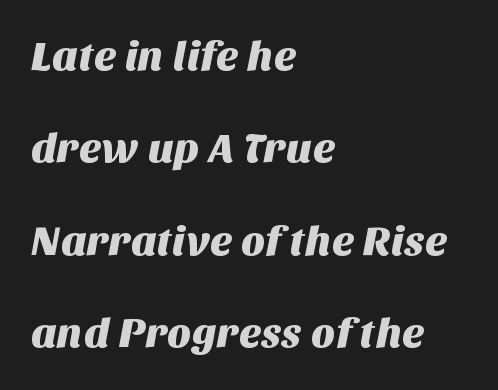
Q: Is the typeface a serif or a sans-serif typeface? A: Sans-serif.
Q: Is the text underlined? A: No.
Q: How is the paragraph aligned? A: Left-aligned.
Q: Is the spacing between letters normal or unusually wide? A: Normal.
Q: Is the spacing between lines tight, normal or loose? A: Loose.
Q: Width (condensed, normal, or wide)? A: Normal.
Q: Stroke contrast? A: Medium.
Q: x-height? A: Large.
Q: Monospaced? A: No.
